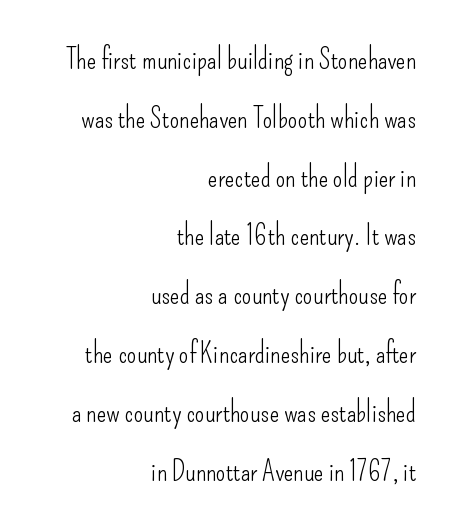
Posture: vertical. Note the varied advance widths — an 'i' is clearly narrower than an 'm'. The text was rendered using a sans face with plain stroke endings. Compared with a flush-left layout, this one pins lines to the opposite, right side. Glance below the letters and you will spot only blank space. The horizontal fit of the characters is conventional and even.
